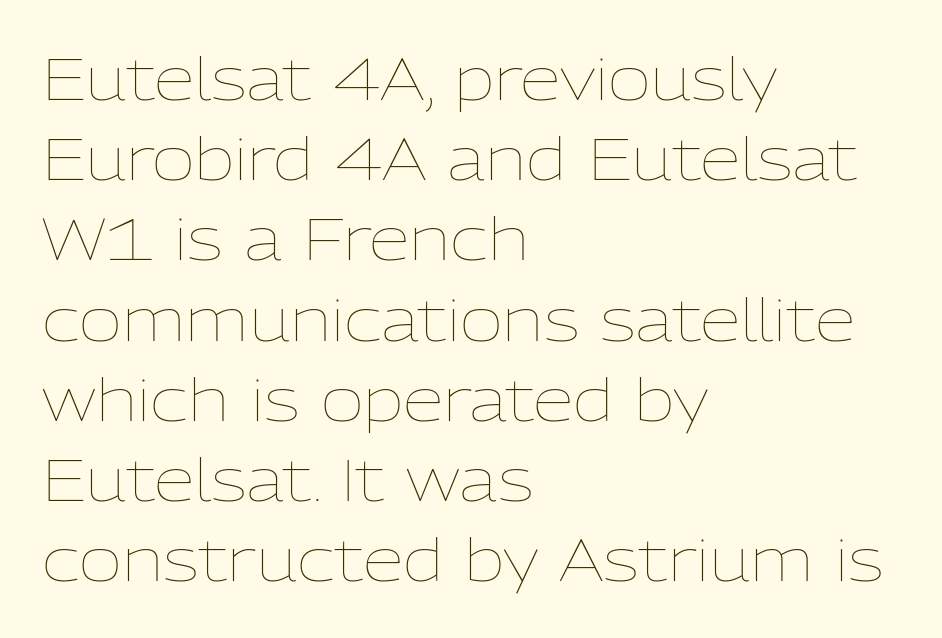
The image shows 59 px thin type, upright; set left-aligned, normal line spacing (1.36x), normal letter spacing, not underlined; low stroke contrast and a medium x-height.
